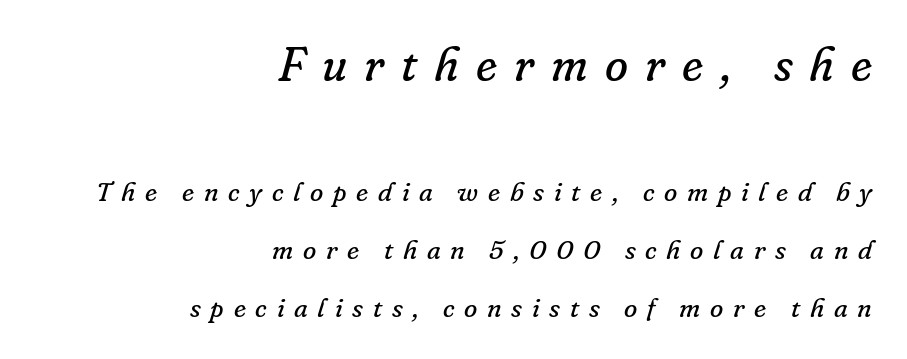
The image shows 47 px regular-weight serif type, italic (leaning right); set right-aligned, loose line spacing (2.15x), unusually wide letter spacing (+0.36 em), not underlined; the first (top) block is 1.74x larger; low stroke contrast and a small x-height.
